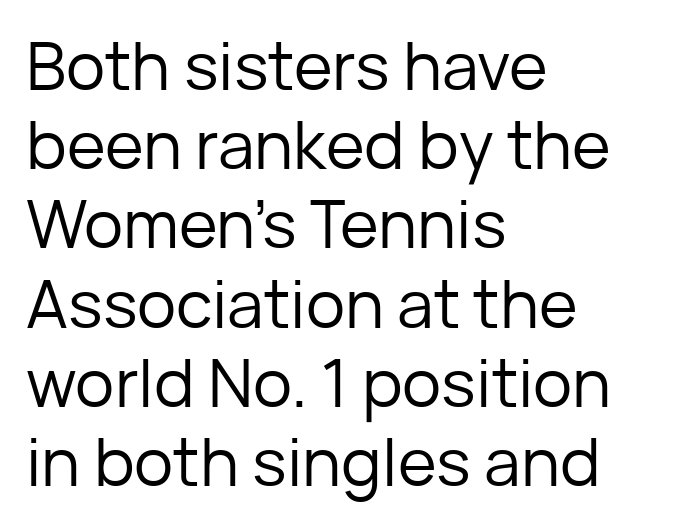
{"serif": "no", "italic": "no", "bold": "no", "weight": "regular", "width": "normal", "stroke_contrast": "low", "x_height": "medium", "monospaced": "no", "underline": "no", "align": "left", "line_spacing_ratio": 1.2, "letter_spacing": "normal", "letter_spacing_em": 0.0, "glyph_px": 66}
